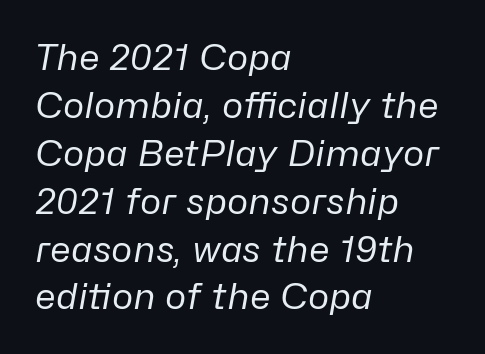
If you drew a ruler down the left edge, every line would touch it. The passage shown leans; its letterforms are oblique. Tracking value appears to be zero — textbook default spacing. Heft: none added — not bold. A typesetter would call this leading conventional body-copy spacing. Any mark beneath the type? The region is blank.
